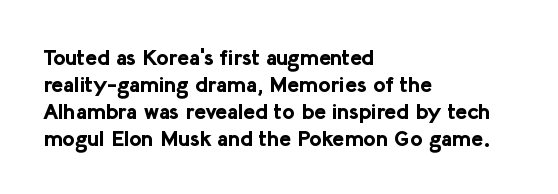
{"italic": "no", "bold": "yes", "underline": "no", "align": "left", "line_spacing_ratio": 1.22, "letter_spacing": "normal", "letter_spacing_em": 0.0, "glyph_px": 22}
